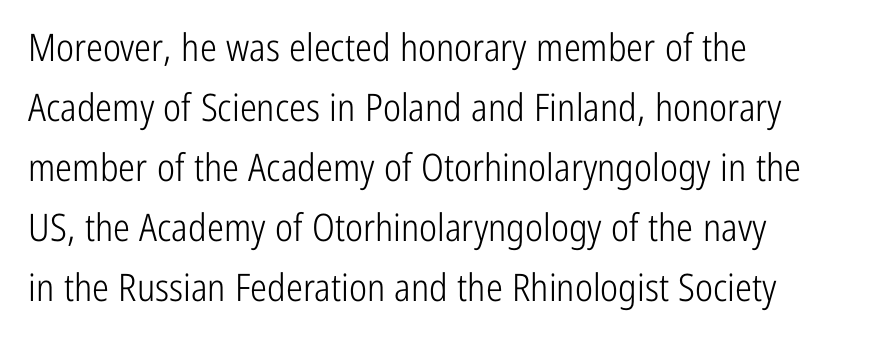
The image shows 38 px light, condensed sans-serif type, upright; set left-aligned, normal line spacing (1.58x), normal letter spacing, not underlined; low stroke contrast and a medium x-height.
